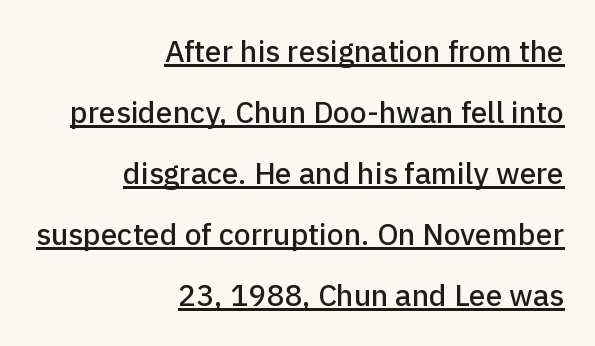
This is underlined copy, the kind a proofreader might mark for attention. Note the varied advance widths — an 'i' is clearly narrower than an 'm'. The characters display no serif detailing; their extremities are plain. Whoever set this chose breathing room over compactness in the vertical rhythm.
